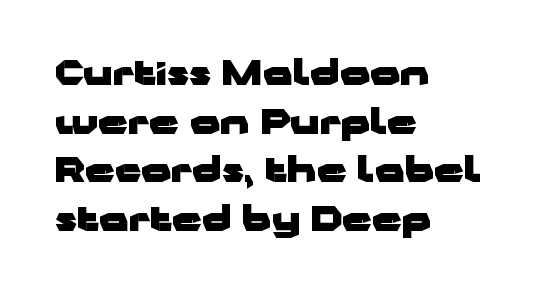
The image shows 33 px heavy, wide sans-serif type, upright; set left-aligned, normal line spacing (1.47x), normal letter spacing, not underlined; low stroke contrast and a medium x-height.
